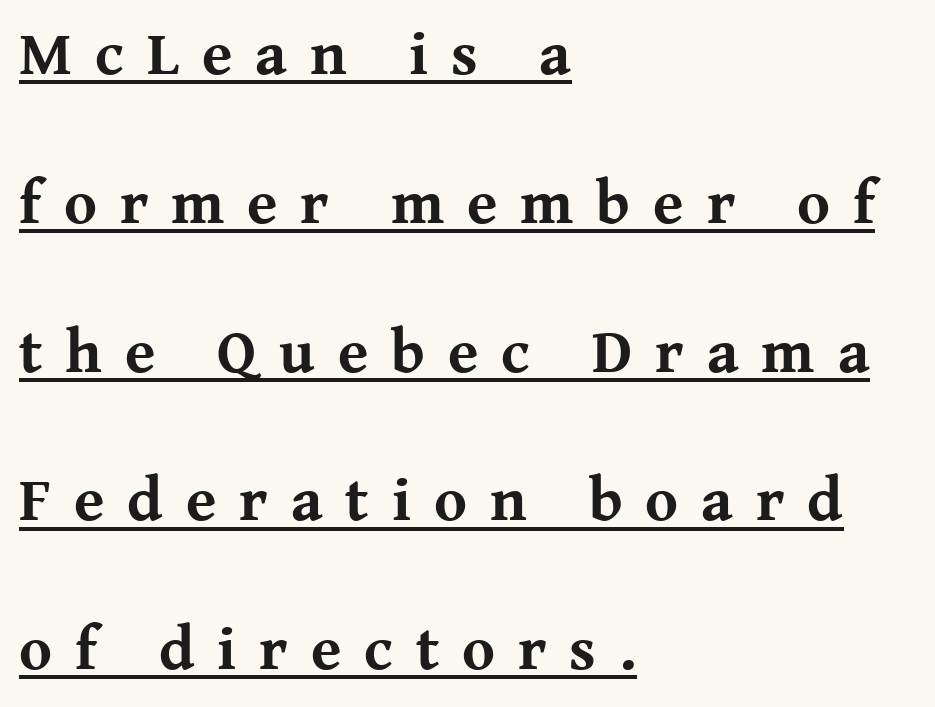
Note the varied advance widths — an 'i' is clearly narrower than an 'm'. The text block is weighted toward the left margin, trailing off unevenly rightward. Widely set lines give the paragraph a tall, airy silhouette. The face used here is rendered with a markedly widened letterfit.
